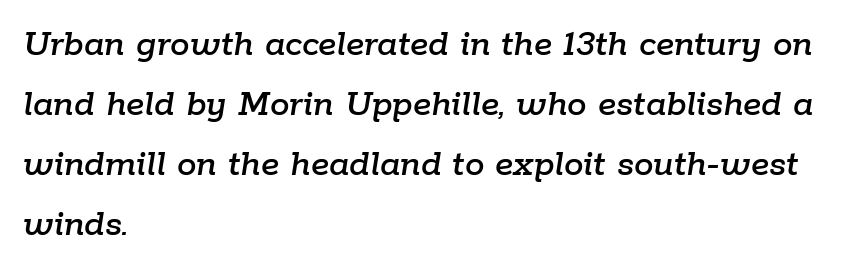
Q: Is the text italic (slanted)? A: Yes, it leans right by about 9 degrees.
Q: Is the text underlined? A: No.
Q: How is the paragraph aligned? A: Left-aligned.
Q: Is the spacing between letters normal or unusually wide? A: Normal.
Q: Is the spacing between lines tight, normal or loose? A: Normal.
Q: Width (condensed, normal, or wide)? A: Normal.
Q: Stroke contrast? A: Low.
Q: x-height? A: Medium.
Q: Monospaced? A: No.
